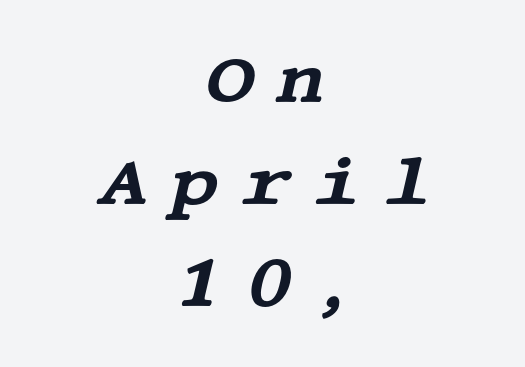
The typeface chosen for these lines features serifs. Compared with a flush-left layout, this one balances lines on the center instead. No word sits above an underline. The text carries the slant typical of an italic or oblique font. Honestly, the letter spacing is so wide it's the main thing you notice. Reading down the column, the eye jumps a familiar distance to each next line.
